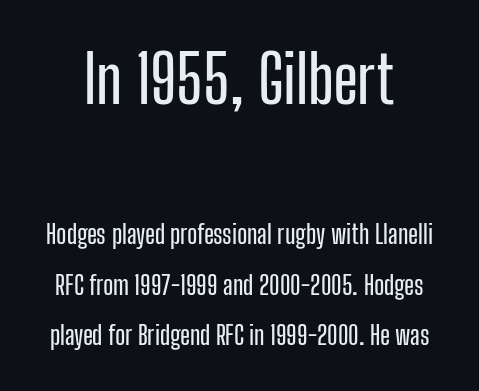
Regarding serifs, this sample does without them. Characters follow at the spacing the type designer built in. A student would notice the top passage is typeset larger than what follows. Looks like regular typesetting: each glyph gets only the width it needs.
